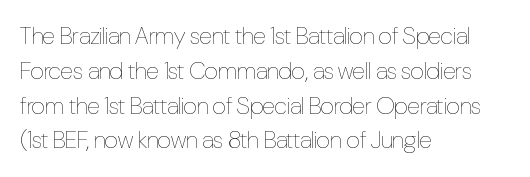
Q: Is the text bold? A: No.
Q: Is the text italic (slanted)? A: No, it is upright.
Q: Is the text underlined? A: No.
Q: How is the paragraph aligned? A: Left-aligned.
Q: Is the spacing between letters normal or unusually wide? A: Normal.
Q: Is the spacing between lines tight, normal or loose? A: Normal.
